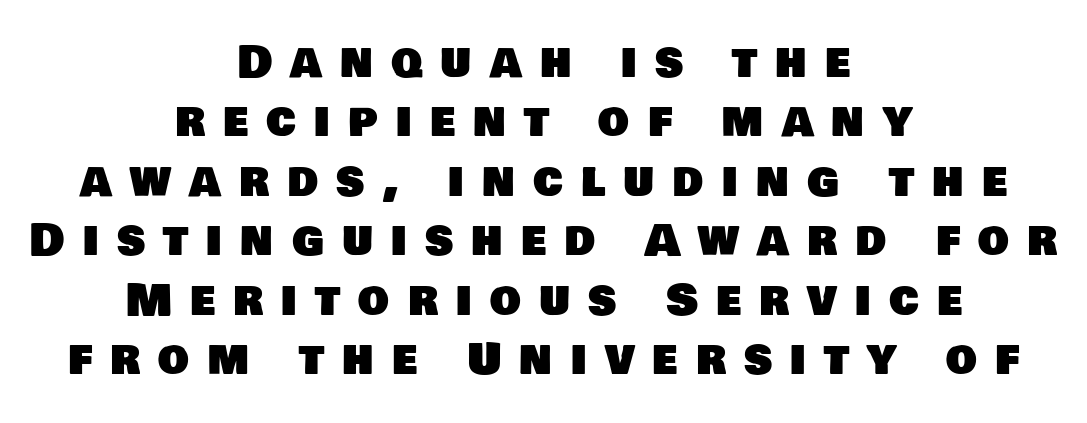
The image shows 44 px sans-serif type; set centered, normal line spacing (1.35x), unusually wide letter spacing (+0.41 em), not underlined; low stroke contrast and a large x-height.
